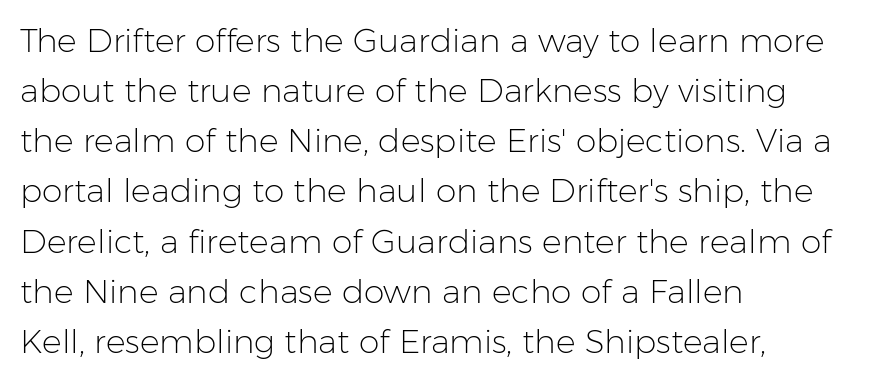
Q: Is the text bold? A: No.
Q: Is the text italic (slanted)? A: No, it is upright.
Q: Is the typeface a serif or a sans-serif typeface? A: Sans-serif.
Q: Is the text underlined? A: No.
Q: How is the paragraph aligned? A: Left-aligned.
Q: Is the spacing between letters normal or unusually wide? A: Normal.
Q: Is the spacing between lines tight, normal or loose? A: Normal.
Q: Width (condensed, normal, or wide)? A: Normal.
Q: Stroke contrast? A: Low.
Q: x-height? A: Medium.
Q: Monospaced? A: No.
